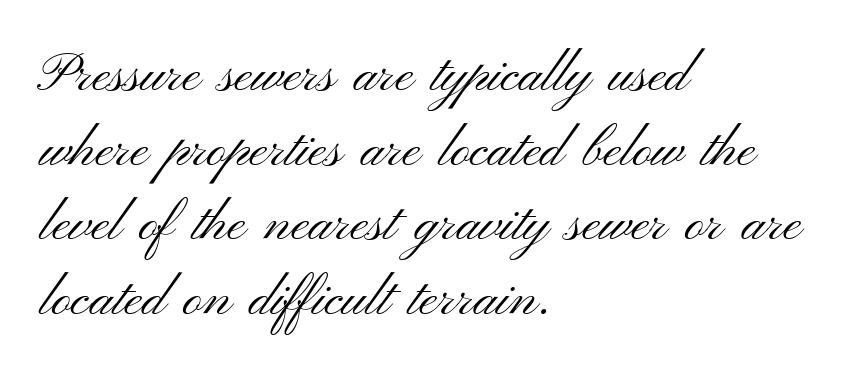
No letter is thick-stroked: the sample isn't bold. The gaps between neighbouring characters are ordinary and unremarkable. Looks like regular typesetting: each glyph gets only the width it needs. The passage shown is typeset with a sans-serif family. The string is rendered with underlining switched off.
